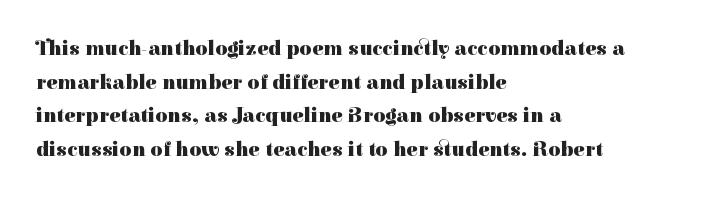
This sample uses plain, unmodified letter spacing. The lines are quadded left. If you measured baseline to baseline, you'd find a middling distance. A dark, heavy texture on the line: the type is bold. Unmarked baselines from the first word to the last.
